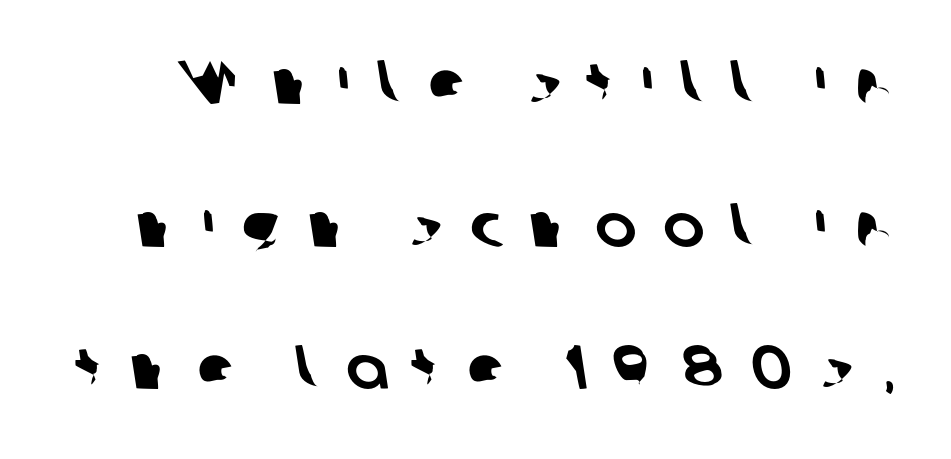
Proportional: the letters do not fall into vertical columns. Beneath every word, the page is bare. Line spacing here is loose. Type style note: lacks serifs. Honestly, the letter spacing is so wide it's the main thing you notice.
